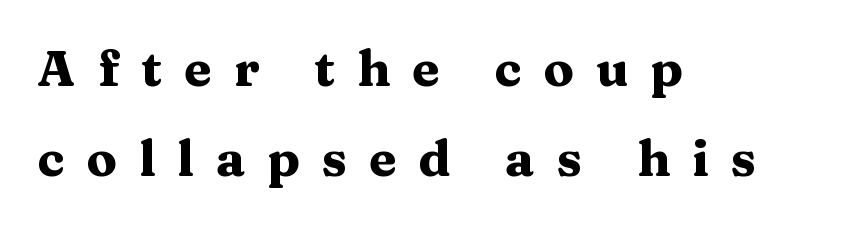
{"serif": "yes", "italic": "no", "bold": "yes", "weight": "heavy", "width": "wide", "stroke_contrast": "medium", "x_height": "medium", "monospaced": "no", "underline": "no", "align": "left", "line_spacing_ratio": 1.8, "letter_spacing": "wide", "letter_spacing_em": 0.44, "glyph_px": 50}
